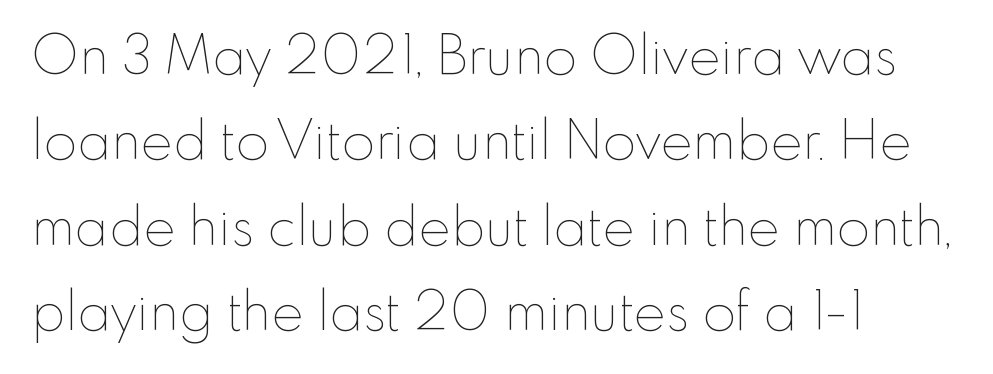
{"italic": "no", "bold": "no", "weight": "thin", "width": "normal", "stroke_contrast": "low", "x_height": "small", "monospaced": "no", "underline": "no", "align": "left", "line_spacing": "normal", "line_spacing_ratio": 1.58, "letter_spacing": "normal", "letter_spacing_em": 0.0, "glyph_px": 54}
